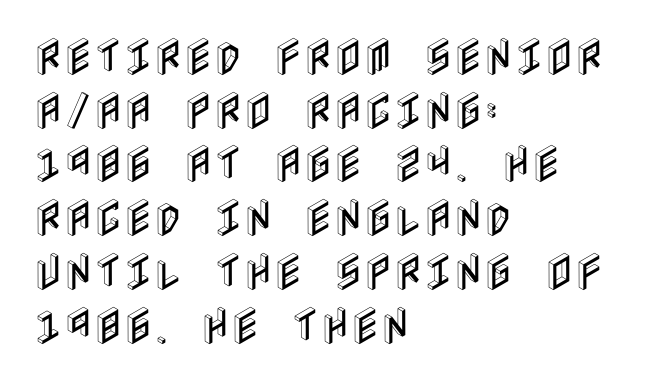
Q: Is the text italic (slanted)? A: No, it is upright.
Q: Is the text underlined? A: No.
Q: How is the paragraph aligned? A: Left-aligned.
Q: Is the spacing between letters normal or unusually wide? A: Normal.
Q: Is the spacing between lines tight, normal or loose? A: Normal.
Q: Width (condensed, normal, or wide)? A: Condensed.
Q: x-height? A: Large.
